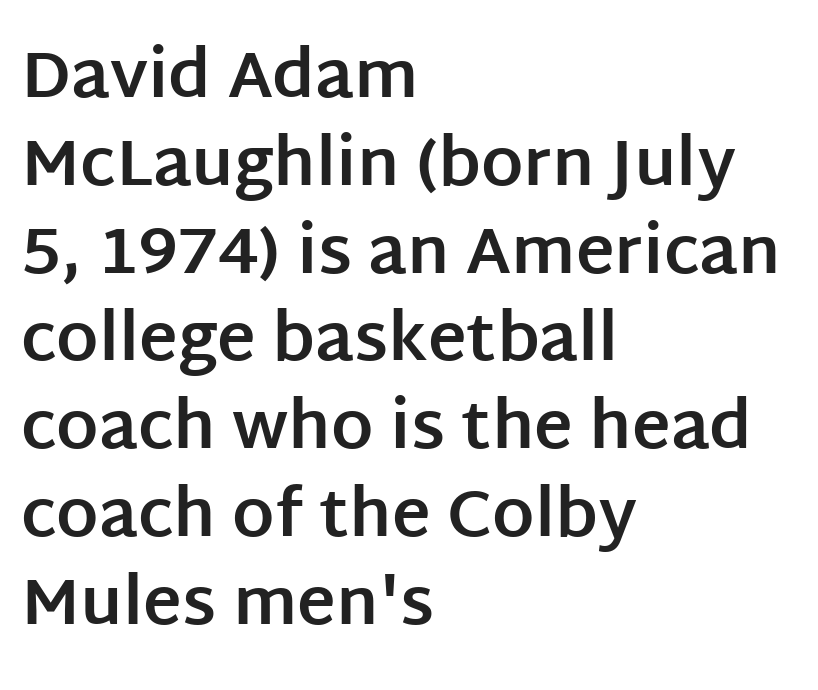
The passage shown is typed in a proportional face where columns would drift. The strip under each line holds only bare page. The rows are spaced the way most documents space them. How heavy is the stroke? Heavy — this is a bold.
